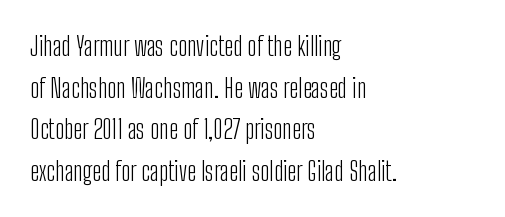
Q: Is the text bold? A: No.
Q: Is the text italic (slanted)? A: No, it is upright.
Q: Is the text underlined? A: No.
Q: How is the paragraph aligned? A: Left-aligned.
Q: Is the spacing between letters normal or unusually wide? A: Normal.
Q: Is the spacing between lines tight, normal or loose? A: Normal.
